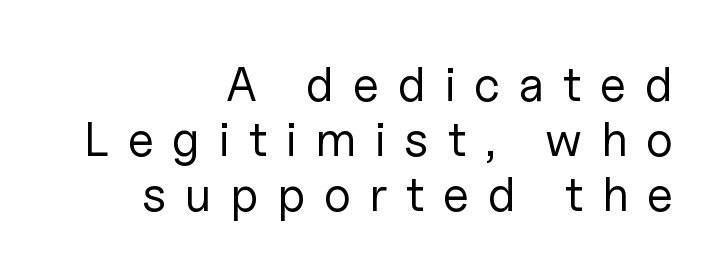
{"serif": "no", "italic": "no", "bold": "no", "weight": "regular", "width": "normal", "stroke_contrast": "low", "x_height": "medium", "monospaced": "no", "underline": "no", "align": "right", "line_spacing": "tight", "line_spacing_ratio": 1.15, "letter_spacing": "wide", "letter_spacing_em": 0.39, "glyph_px": 48}
